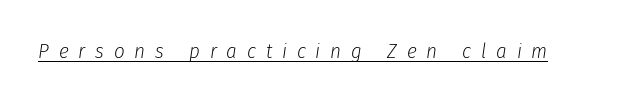
{"italic": "yes", "lean": "right", "slant_degrees": 8, "bold": "no", "underline": "yes", "letter_spacing": "wide", "letter_spacing_em": 0.47, "glyph_px": 21}
